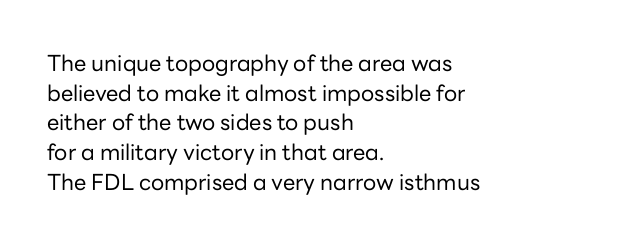
Q: Is the text bold? A: No.
Q: Is the text italic (slanted)? A: No, it is upright.
Q: Is the text underlined? A: No.
Q: How is the paragraph aligned? A: Left-aligned.
Q: Is the spacing between letters normal or unusually wide? A: Normal.
Q: Is the spacing between lines tight, normal or loose? A: Normal.
